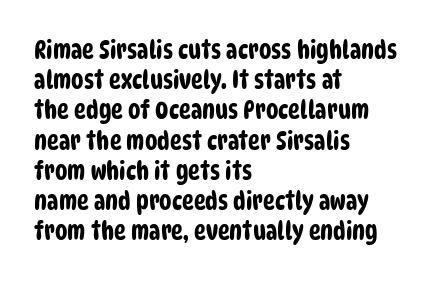
In terms of letterspacing, this is plain default setting. Check under the words: just untouched page. The paragraph shown leans on its left margin.
